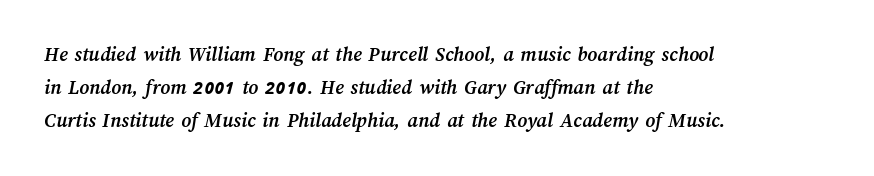
Q: Is the text bold? A: Yes.
Q: Is the text underlined? A: No.
Q: How is the paragraph aligned? A: Left-aligned.
Q: Is the spacing between letters normal or unusually wide? A: Normal.
Q: Is the spacing between lines tight, normal or loose? A: Normal.
